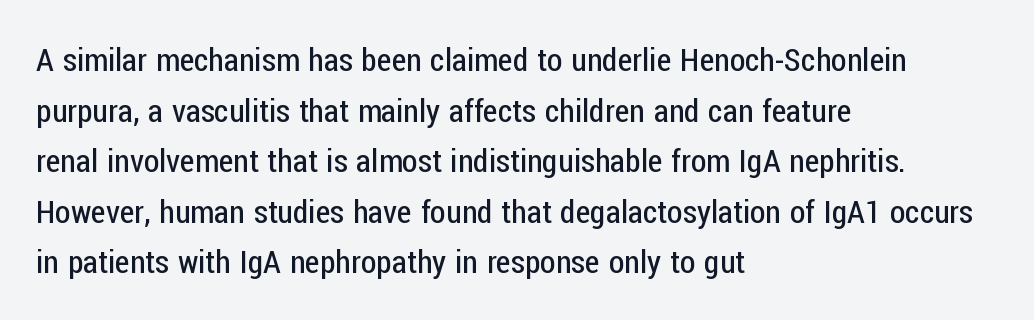
Teacher's note: observe the even left margin — that is flush-left alignment. The face used here is a sans, in the tradition of grotesques and geometrics. Bold? No — there's no thickening of the strokes. The letters stand straight up with perfectly vertical stems. In terms of letterspacing, this is plain default setting. Regarding leading, the lines here are spaced in the standard way.
